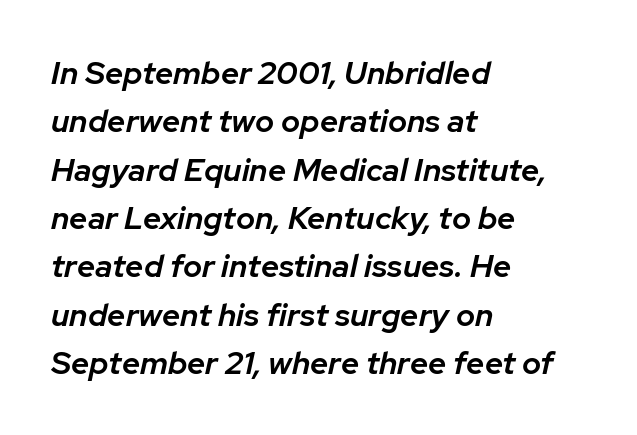
The image shows 32 px semibold type, italic (leaning right); set left-aligned, normal line spacing (1.51x), normal letter spacing, not underlined; low stroke contrast and a medium x-height.
